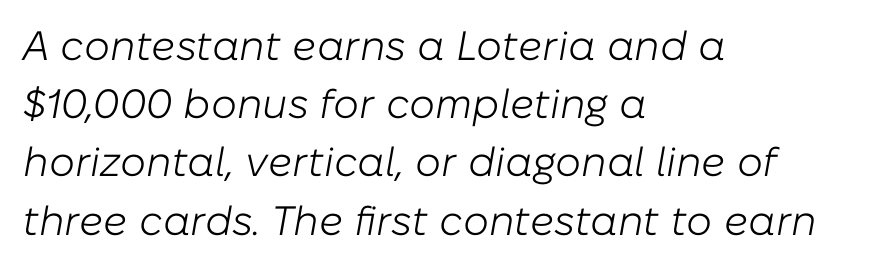
Layout note: lines flush left. Reading down the column, the eye jumps a familiar distance to each next line. Looks like regular typesetting: each glyph gets only the width it needs. This is not heavy type; no bold has been used.
